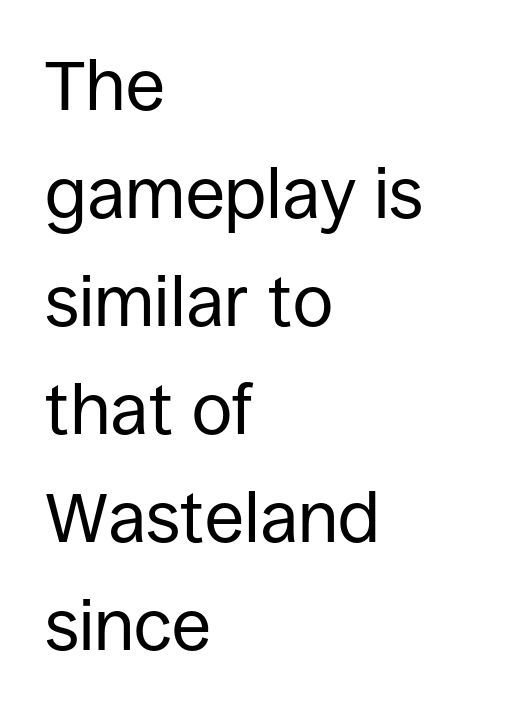
{"serif": "no", "italic": "no", "bold": "no", "weight": "regular", "width": "normal", "stroke_contrast": "low", "x_height": "large", "monospaced": "no", "underline": "no", "align": "left", "line_spacing": "normal", "line_spacing_ratio": 1.52, "letter_spacing": "normal", "letter_spacing_em": 0.0, "glyph_px": 71}
